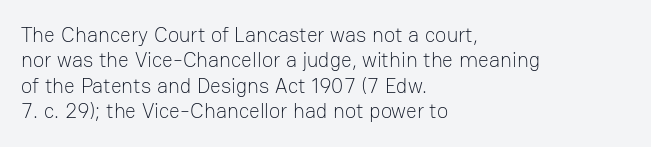
Q: Is the text bold? A: No.
Q: Is the text italic (slanted)? A: No, it is upright.
Q: Is the text underlined? A: No.
Q: How is the paragraph aligned? A: Left-aligned.
Q: Is the spacing between letters normal or unusually wide? A: Normal.
